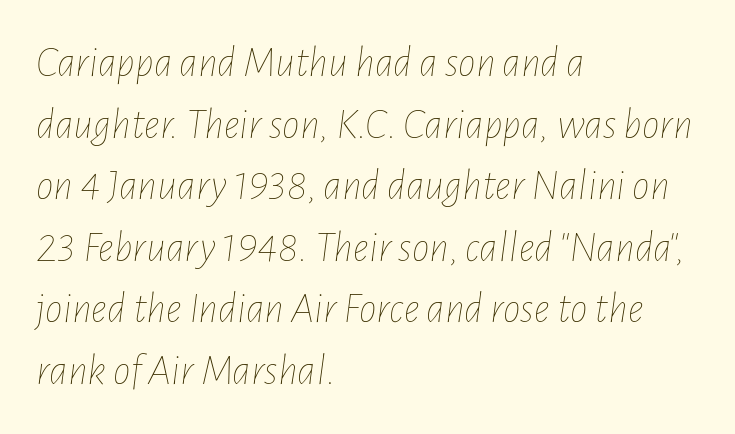
Q: Is the text bold? A: No.
Q: Is the text italic (slanted)? A: Yes, it leans right by about 7 degrees.
Q: Is the text underlined? A: No.
Q: How is the paragraph aligned? A: Left-aligned.
Q: Is the spacing between letters normal or unusually wide? A: Normal.
Q: Is the spacing between lines tight, normal or loose? A: Normal.
Q: Width (condensed, normal, or wide)? A: Condensed.
Q: Stroke contrast? A: Low.
Q: x-height? A: Medium.
Q: Monospaced? A: No.
